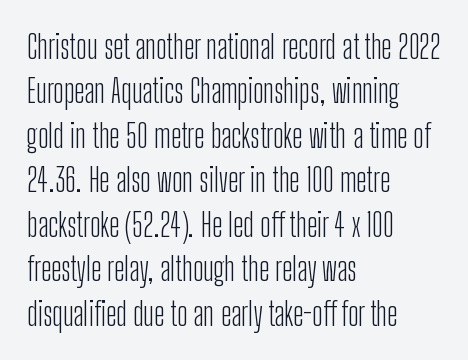
Q: Is the text bold? A: No.
Q: Is the text italic (slanted)? A: No, it is upright.
Q: Is the typeface a serif or a sans-serif typeface? A: Sans-serif.
Q: Is the text underlined? A: No.
Q: How is the paragraph aligned? A: Left-aligned.
Q: Is the spacing between letters normal or unusually wide? A: Normal.
Q: Is the spacing between lines tight, normal or loose? A: Normal.
Q: Width (condensed, normal, or wide)? A: Condensed.
Q: Stroke contrast? A: Low.
Q: x-height? A: Medium.
Q: Monospaced? A: No.
